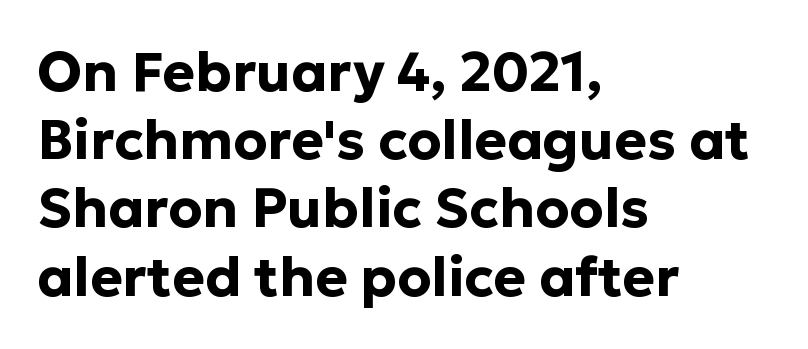
Descender tails drop into unmarked territory. Varying glyph widths throughout — classic text-font behaviour. The line texture is even and compact thanks to regular tracking. Pretty heavy lettering here — definitely bold. The lines in this sample share a left origin and differ only in where they stop.
